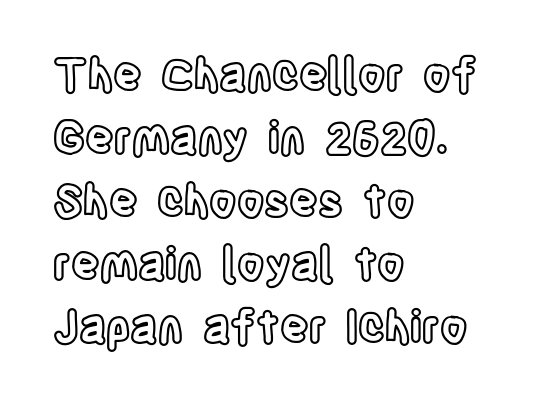
The image shows 44 px condensed type, upright; set left-aligned, normal line spacing (1.43x), normal letter spacing, not underlined; a large x-height.
